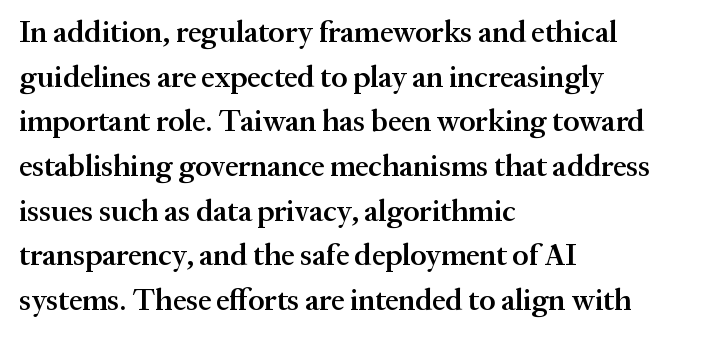
Ascenders rise straight up at ninety degrees. Lines of text with bare space underneath. Stroke terminals: seriffed. Between one letter and the next there's only the usual sliver of space. A typesetter would call this proportional, since set widths differ per character.
